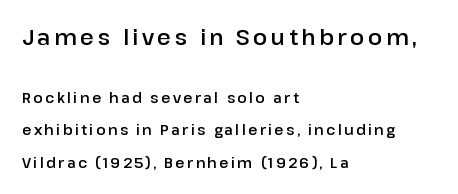
{"italic": "no", "underline": "no", "align": "left", "line_spacing": "loose", "line_spacing_ratio": 2.33, "larger_block": "first", "size_ratio": 1.5, "glyph_px": 21}
